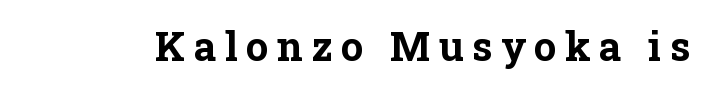
Every stem runs plumb, perpendicular to the baseline. Here the designer chose a conventional face with non-uniform glyph widths. Check where the strokes stop: tiny serifs finish them off. What stands out about the letter spacing? Its width — letters are far apart. A clean baseline with only descenders dipping below it.
